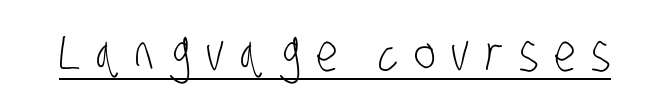
This sample carries an underscore along the baseline area. You could not count columns in this text — the font is proportionally spaced. Font category for this specimen: sans-serif. Compared with typical body copy, the letter spacing here is much looser.
